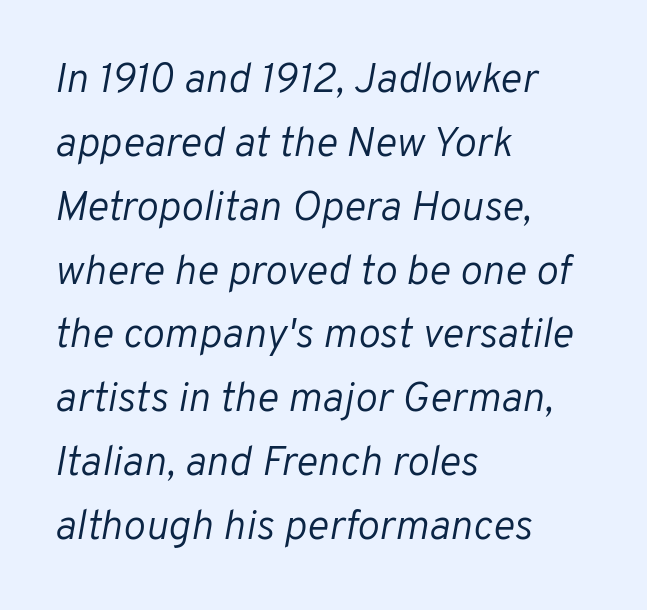
Q: Is the text bold? A: No.
Q: Is the text italic (slanted)? A: Yes, it leans right by about 10 degrees.
Q: Is the text underlined? A: No.
Q: How is the paragraph aligned? A: Left-aligned.
Q: Is the spacing between letters normal or unusually wide? A: Normal.
Q: Is the spacing between lines tight, normal or loose? A: Normal.
Q: Width (condensed, normal, or wide)? A: Normal.
Q: Stroke contrast? A: Low.
Q: x-height? A: Medium.
Q: Monospaced? A: No.
